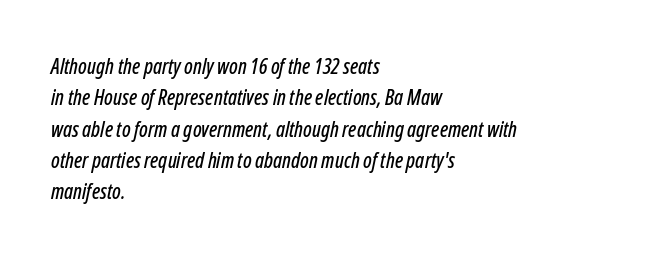
In terms of letterspacing, this is plain default setting. Would a proofreader flag this as italicized? Yes. The paragraph has a hard left edge and a soft right edge. Line spacing here is normal. Descenders are the only things crossing below the line.
